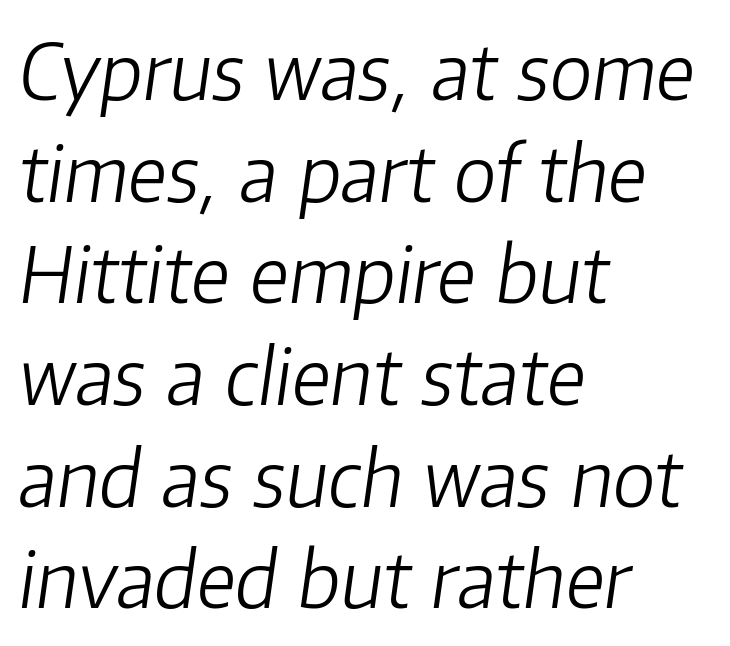
The image shows 77 px light type, italic (leaning right); set left-aligned, normal line spacing (1.32x), normal letter spacing, not underlined; low stroke contrast and a medium x-height.
